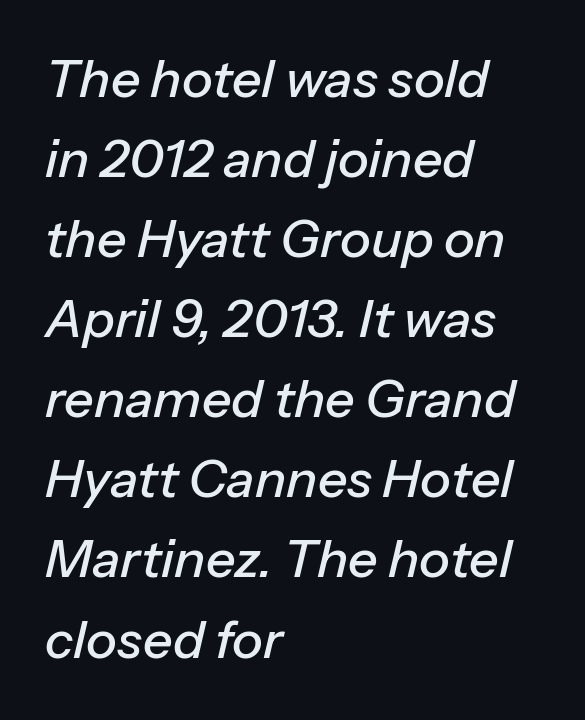
Q: Is the text italic (slanted)? A: Yes, it leans right by about 13 degrees.
Q: Is the text underlined? A: No.
Q: How is the paragraph aligned? A: Left-aligned.
Q: Is the spacing between letters normal or unusually wide? A: Normal.
Q: Is the spacing between lines tight, normal or loose? A: Normal.
Q: Width (condensed, normal, or wide)? A: Normal.
Q: Stroke contrast? A: Low.
Q: x-height? A: Medium.
Q: Monospaced? A: No.
